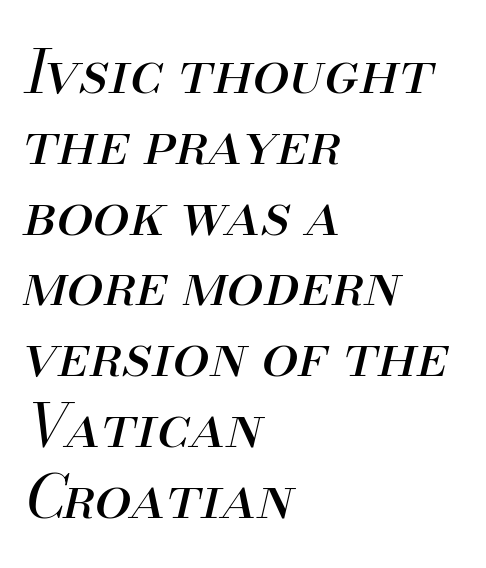
Q: Is the text bold? A: No.
Q: Is the text italic (slanted)? A: Yes, it leans right by about 13 degrees.
Q: Is the text underlined? A: No.
Q: How is the paragraph aligned? A: Left-aligned.
Q: Is the spacing between letters normal or unusually wide? A: Normal.
Q: Width (condensed, normal, or wide)? A: Normal.
Q: Stroke contrast? A: Medium.
Q: x-height? A: Small.
Q: Monospaced? A: No.
